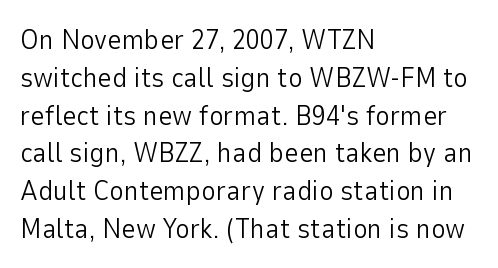
The image shows 28 px light sans-serif type, upright; set left-aligned, normal line spacing (1.35x), normal letter spacing, not underlined; low stroke contrast and a medium x-height.
